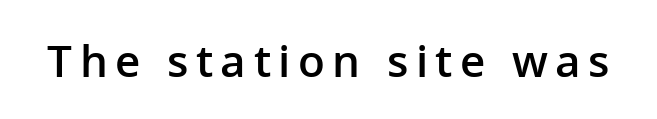
Q: Is the text bold? A: Semi-bold.
Q: Is the text italic (slanted)? A: No, it is upright.
Q: Is the typeface a serif or a sans-serif typeface? A: Sans-serif.
Q: Is the text underlined? A: No.
Q: Width (condensed, normal, or wide)? A: Normal.
Q: Stroke contrast? A: Low.
Q: x-height? A: Medium.
Q: Monospaced? A: No.
